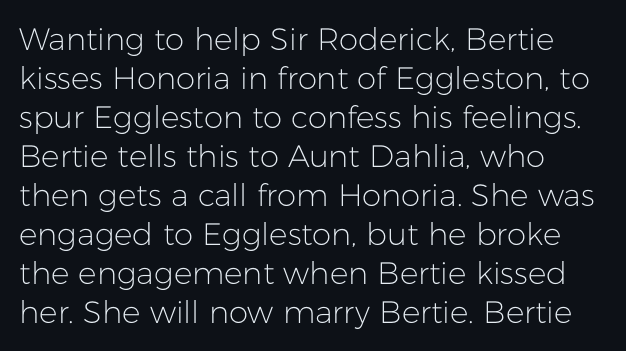
{"serif": "no", "italic": "no", "bold": "no", "weight": "light", "width": "normal", "stroke_contrast": "low", "x_height": "medium", "monospaced": "no", "underline": "no", "align": "left", "line_spacing": "normal", "line_spacing_ratio": 1.26, "letter_spacing": "normal", "letter_spacing_em": 0.0, "glyph_px": 31}
